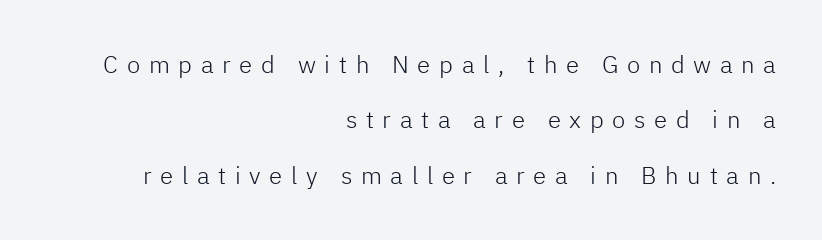
Q: Is the text bold? A: No.
Q: Is the text italic (slanted)? A: No, it is upright.
Q: Is the text underlined? A: No.
Q: How is the paragraph aligned? A: Right-aligned.
Q: Is the spacing between letters normal or unusually wide? A: Unusually wide.
Q: Is the spacing between lines tight, normal or loose? A: Loose.
